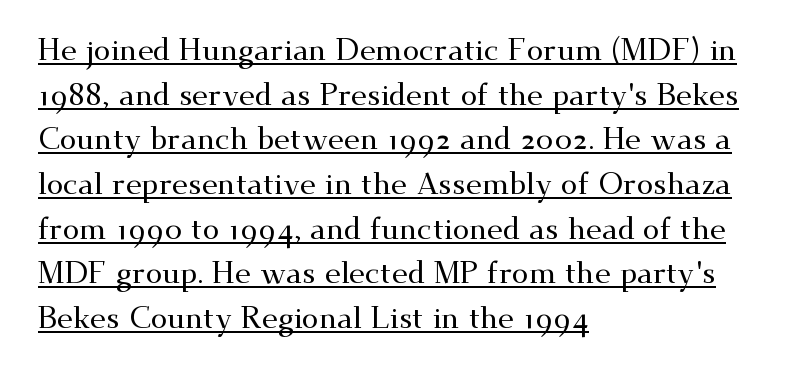
The image shows 30 px wide serif type, upright; set left-aligned, normal line spacing (1.49x), normal letter spacing, underlined; medium stroke contrast and a small x-height.
